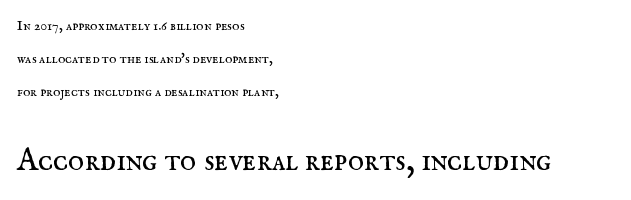
The image shows 31 px regular-weight serif type, upright; set left-aligned, loose line spacing (2.37x), normal letter spacing, not underlined; the second (bottom) block is 2.21x larger; medium stroke contrast and a small x-height.
